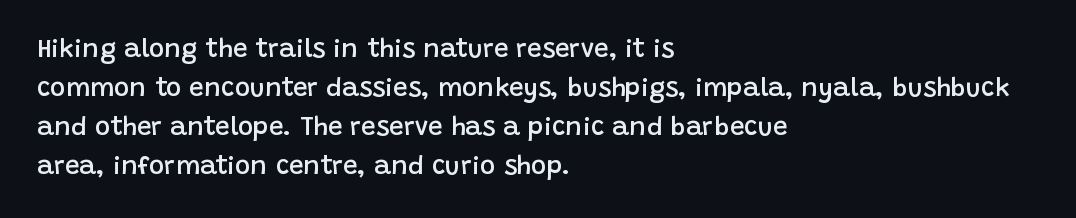
Q: Is the text bold? A: Semi-bold.
Q: Is the text italic (slanted)? A: No, it is upright.
Q: Is the text underlined? A: No.
Q: How is the paragraph aligned? A: Left-aligned.
Q: Is the spacing between letters normal or unusually wide? A: Normal.
Q: Is the spacing between lines tight, normal or loose? A: Normal.
